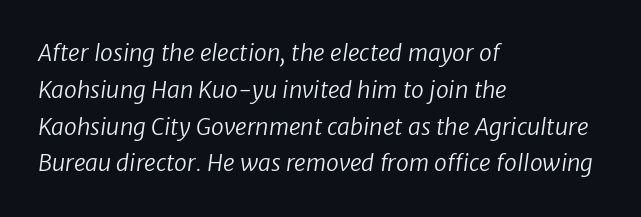
The image shows 23 px text type; set left-aligned, normal line spacing (1.6x), normal letter spacing, not underlined.
